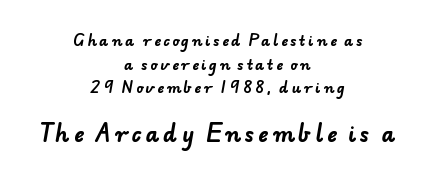
Layout note: lines centered. Check under the words: just untouched page. If you measured baseline to baseline, you'd find a middling distance. The following chunk of copy outweighs the initial chunk in type size. Strong, thick strokes mark this as bold type.
